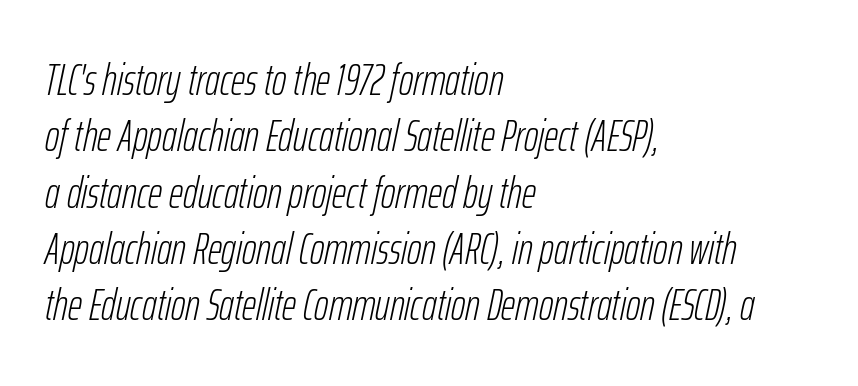
The typesetting does not lean heavy: it is not bold. Students, observe: this is what conventionally led text looks like. Here the designer chose a conventional face with non-uniform glyph widths. Check the space under the baseline: it is left empty. These lines stack with their left ends in a neat column.
